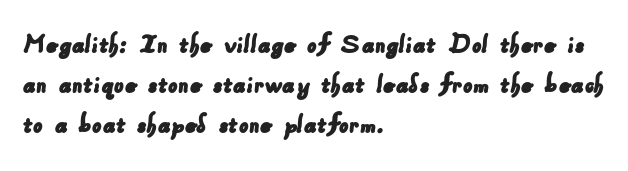
Reading down the block, your eye returns to a fixed left position each line. Varying glyph widths throughout — classic text-font behaviour. These lines sit exactly where default settings would place them. The type family on display is of the sans-serif kind. The tracking reads as untouched default to a designer's eye. The area under the type is left untouched.
